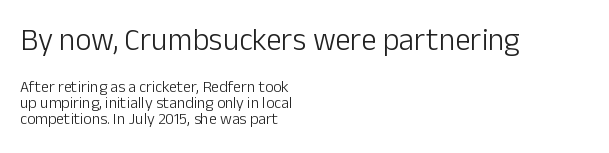
Q: Is the text bold? A: No.
Q: Is the text italic (slanted)? A: No, it is upright.
Q: Is the typeface a serif or a sans-serif typeface? A: Sans-serif.
Q: Is the text underlined? A: No.
Q: How is the paragraph aligned? A: Left-aligned.
Q: Is the spacing between letters normal or unusually wide? A: Normal.
Q: Is the spacing between lines tight, normal or loose? A: Tight.
Q: Which block of text is set in a larger size, the first (top) or the second (bottom)? A: The first (top) one.
Q: Width (condensed, normal, or wide)? A: Normal.
Q: Stroke contrast? A: Low.
Q: x-height? A: Medium.
Q: Monospaced? A: No.
